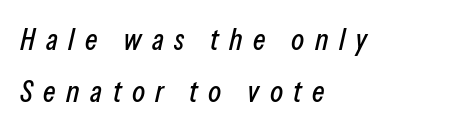
The image shows 30 px condensed type, italic (leaning right); set left-aligned, line spacing 1.73x, unusually wide letter spacing (+0.35 em), not underlined; low stroke contrast and a medium x-height.
